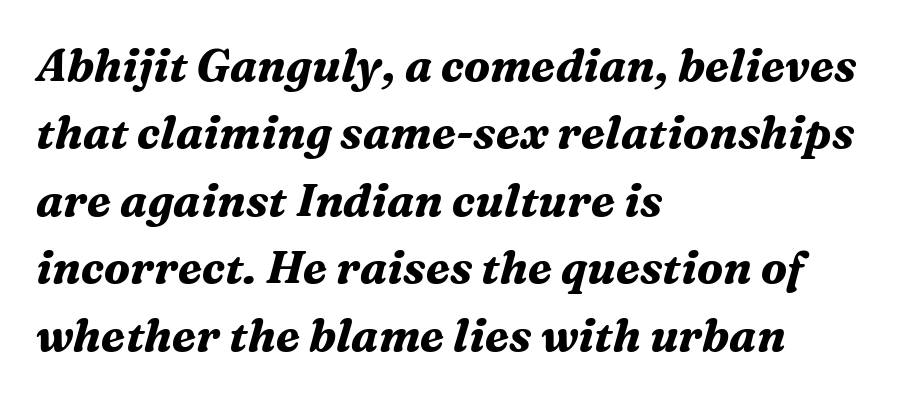
Small tapered or slab feet sit at the stroke ends, so this counts as serif. No word sits above an underline. Think of a printed novel: that variable character pitch is what you see here. Emphasis by weight is at full strength: bold. The setting favours the left margin, as ordinary paragraphs usually do.
